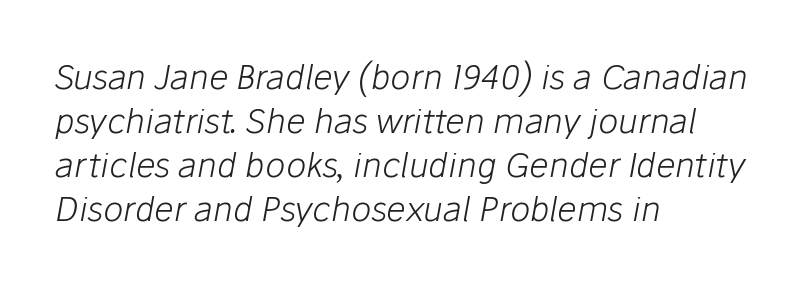
The image shows 34 px light type, italic (leaning right); set left-aligned, normal line spacing (1.29x), normal letter spacing, not underlined; low stroke contrast and a medium x-height.
